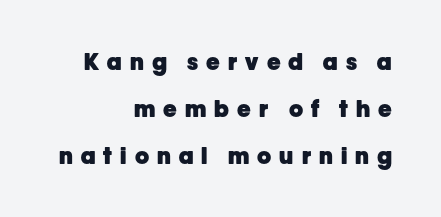
Q: Is the text bold? A: Yes.
Q: Is the text italic (slanted)? A: No, it is upright.
Q: Is the text underlined? A: No.
Q: How is the paragraph aligned? A: Right-aligned.
Q: Is the spacing between letters normal or unusually wide? A: Unusually wide.
Q: Is the spacing between lines tight, normal or loose? A: Loose.
